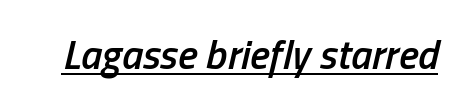
{"italic": "yes", "lean": "right", "slant_degrees": 13, "bold": "semi", "weight": "semibold", "width": "condensed", "stroke_contrast": "low", "x_height": "medium", "monospaced": "no", "underline": "yes", "letter_spacing": "normal", "letter_spacing_em": 0.0, "glyph_px": 41}
